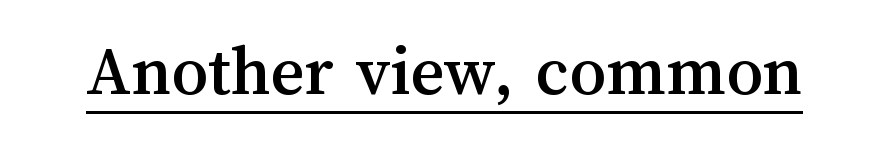
Varying glyph widths throughout — classic text-font behaviour. The letters stand upright; this is a roman face. Beneath each row of characters lies a ruled line. The letters sit at their default tracking, neither squeezed nor spread.
